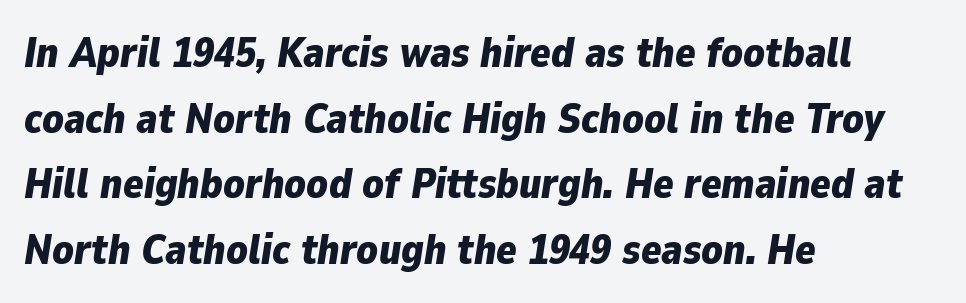
Q: Is the text bold? A: Yes.
Q: Is the text italic (slanted)? A: Yes, it leans right by about 9 degrees.
Q: Is the text underlined? A: No.
Q: How is the paragraph aligned? A: Left-aligned.
Q: Is the spacing between letters normal or unusually wide? A: Normal.
Q: Is the spacing between lines tight, normal or loose? A: Normal.
Q: Width (condensed, normal, or wide)? A: Normal.
Q: Stroke contrast? A: Low.
Q: x-height? A: Medium.
Q: Monospaced? A: No.
